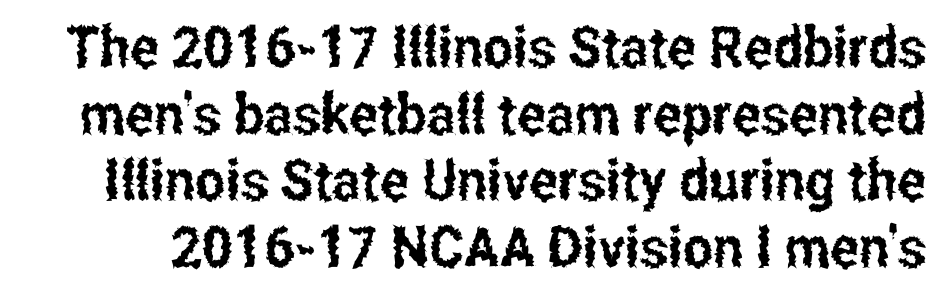
{"serif": "no", "italic": "no", "width": "condensed", "stroke_contrast": "low", "x_height": "medium", "monospaced": "no", "underline": "no", "line_spacing_ratio": 1.17, "letter_spacing": "normal", "letter_spacing_em": 0.0, "glyph_px": 57}
